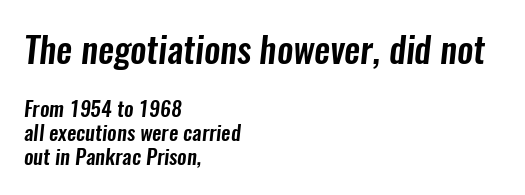
The image shows 36 px condensed sans-serif type; set left-aligned, tight line spacing (1.14x), normal letter spacing, not underlined; the first (top) block is 1.71x larger; low stroke contrast and a medium x-height.
